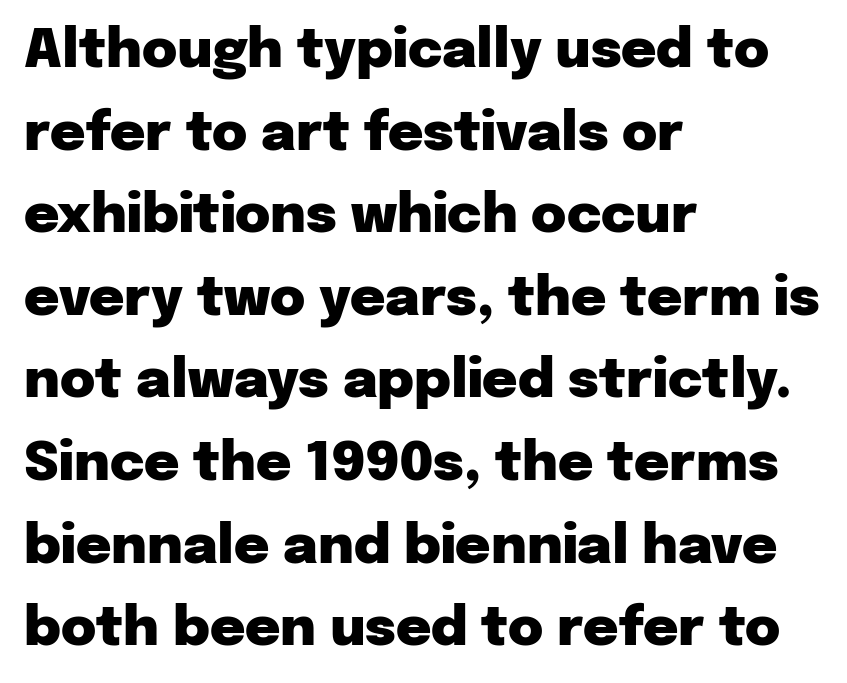
The image shows 54 px heavy sans-serif type, upright; set left-aligned, normal line spacing (1.53x), normal letter spacing, not underlined; low stroke contrast and a medium x-height.
